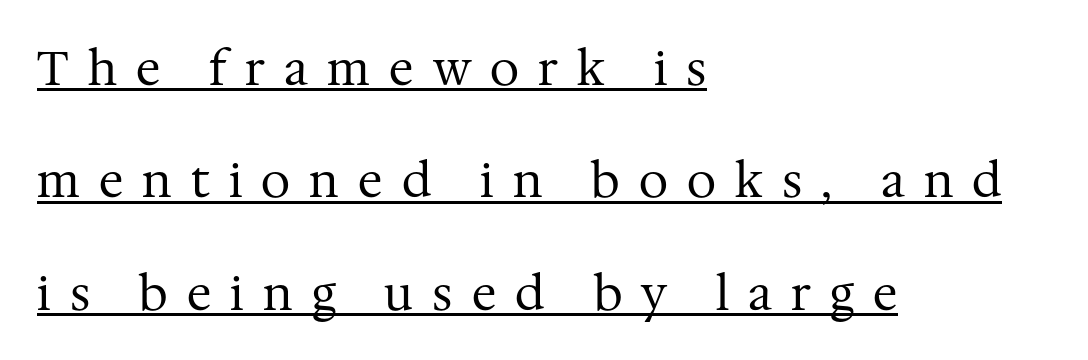
The image shows 47 px regular-weight serif type, upright; set left-aligned, loose line spacing (2.39x), unusually wide letter spacing (+0.41 em), underlined; medium stroke contrast and a medium x-height.
